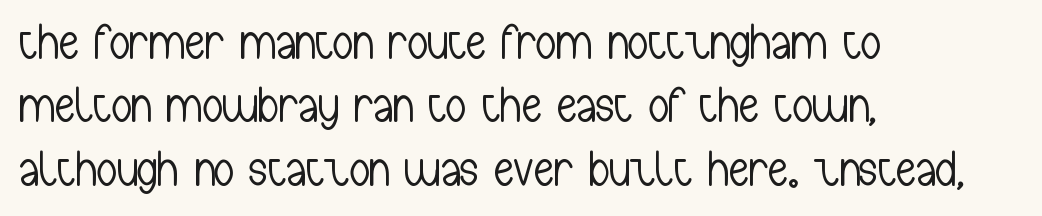
The image shows 50 px light, condensed sans-serif type, upright; set left-aligned, normal line spacing (1.27x), normal letter spacing, not underlined; low stroke contrast and a medium x-height.
